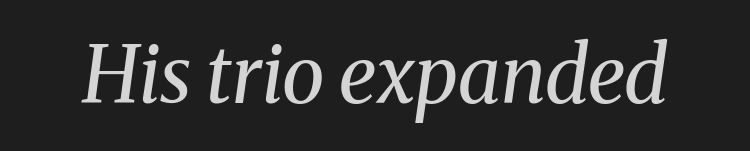
The image shows 78 px regular-weight serif type, italic (leaning right); set normal letter spacing, not underlined; medium stroke contrast and a medium x-height.
